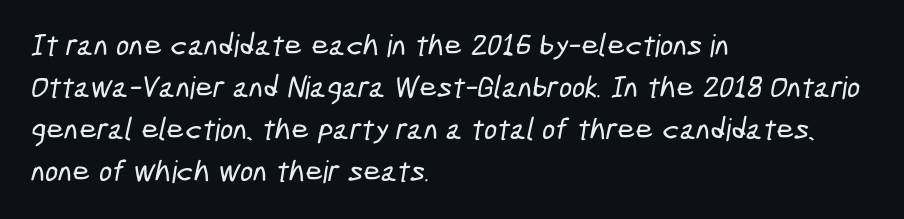
The image shows 31 px condensed sans-serif type; set left-aligned, normal line spacing (1.36x), normal letter spacing, not underlined; low stroke contrast and a medium x-height.
